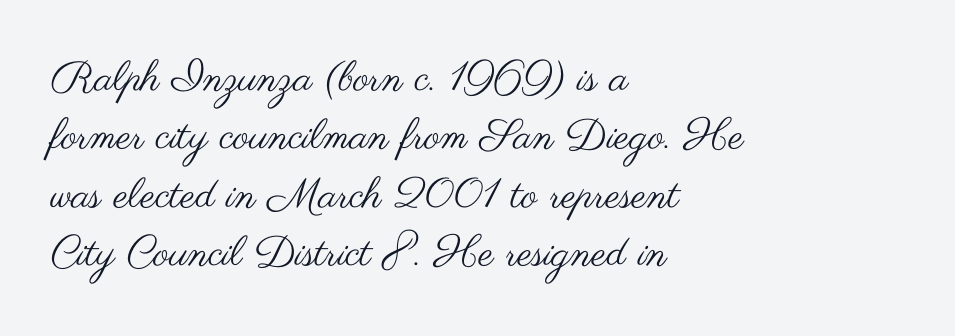
{"serif": "no", "bold": "no", "weight": "regular", "width": "wide", "stroke_contrast": "medium", "x_height": "small", "monospaced": "no", "underline": "no", "align": "left", "line_spacing": "normal", "line_spacing_ratio": 1.39, "letter_spacing": "normal", "letter_spacing_em": 0.0, "glyph_px": 42}
